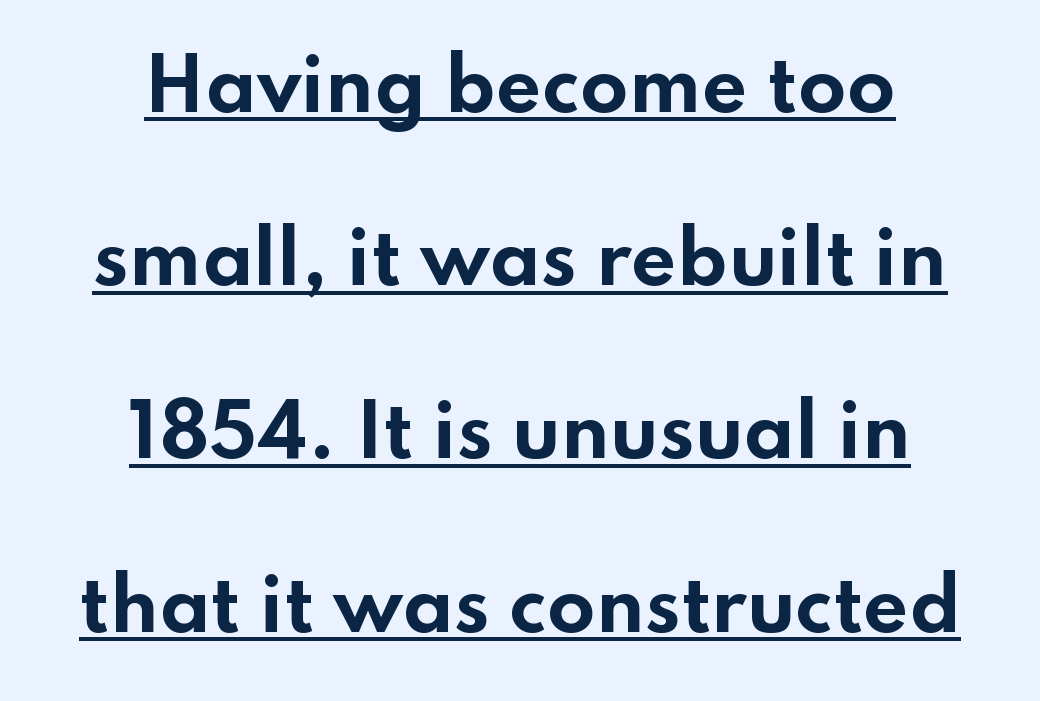
The type is set solid horizontally, with unmodified tracking. Regarding leading, the lines here are spaced well apart. Do the characters align in a grid? No, the font is proportional. The designer went with a sans here, leaving each stem footless. Each line of the rendering has a horizontal stroke beneath the glyphs. Layout note: lines centered.
